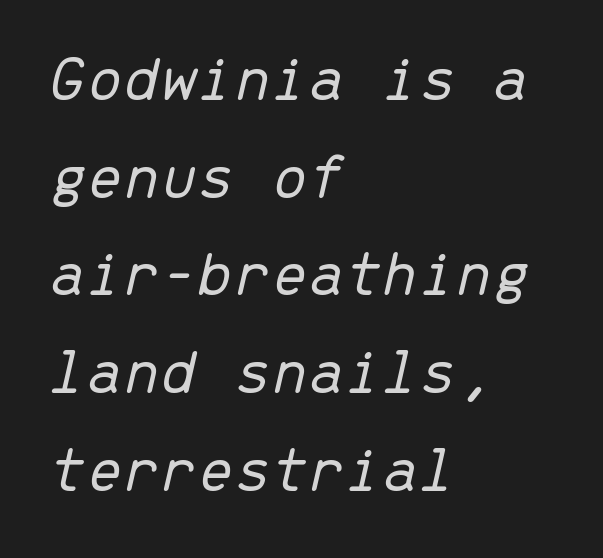
Q: Is the text bold? A: No.
Q: Is the text italic (slanted)? A: Yes, it leans right by about 13 degrees.
Q: Is the text underlined? A: No.
Q: How is the paragraph aligned? A: Left-aligned.
Q: Is the spacing between letters normal or unusually wide? A: Normal.
Q: Is the spacing between lines tight, normal or loose? A: Normal.
Q: Width (condensed, normal, or wide)? A: Normal.
Q: Stroke contrast? A: Low.
Q: x-height? A: Medium.
Q: Monospaced? A: Yes.
